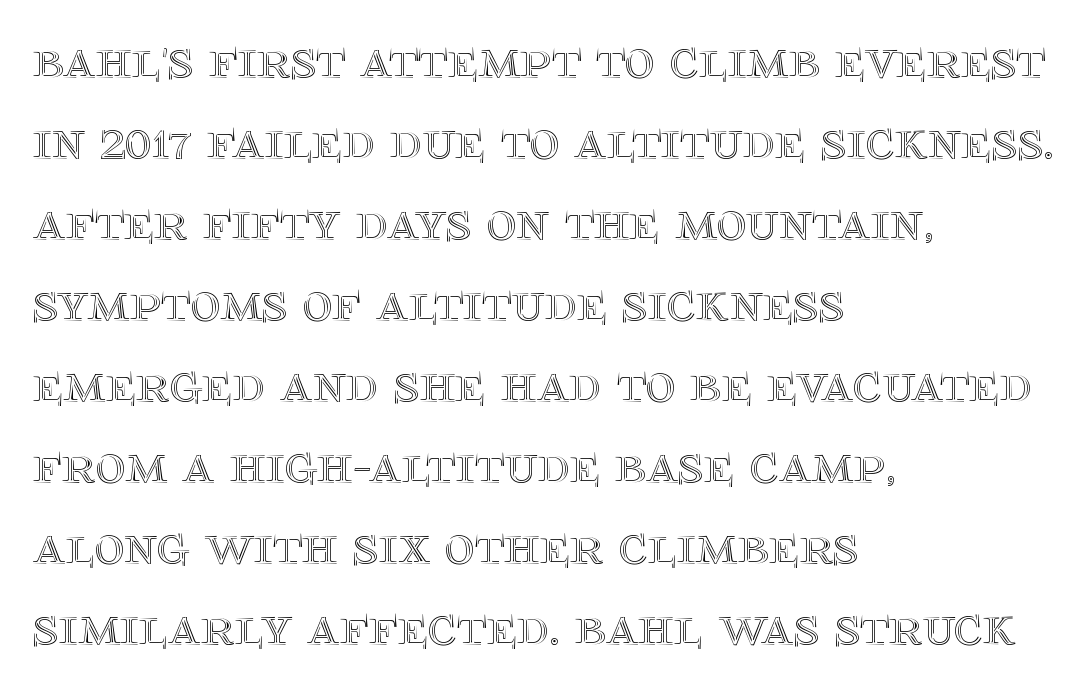
{"italic": "no", "width": "normal", "x_height": "large", "monospaced": "no", "underline": "no", "align": "left", "line_spacing": "normal", "line_spacing_ratio": 1.42, "letter_spacing": "normal", "letter_spacing_em": 0.0, "glyph_px": 57}
